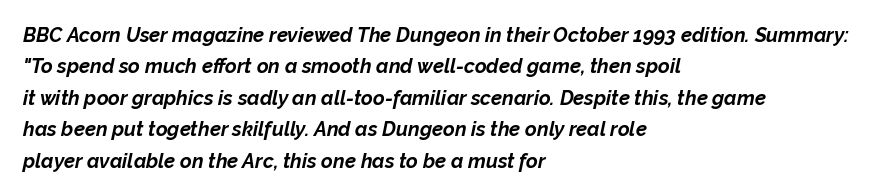
Q: Is the text bold? A: Yes.
Q: Is the text italic (slanted)? A: Yes, it leans right by about 12 degrees.
Q: Is the text underlined? A: No.
Q: How is the paragraph aligned? A: Left-aligned.
Q: Is the spacing between letters normal or unusually wide? A: Normal.
Q: Is the spacing between lines tight, normal or loose? A: Normal.
